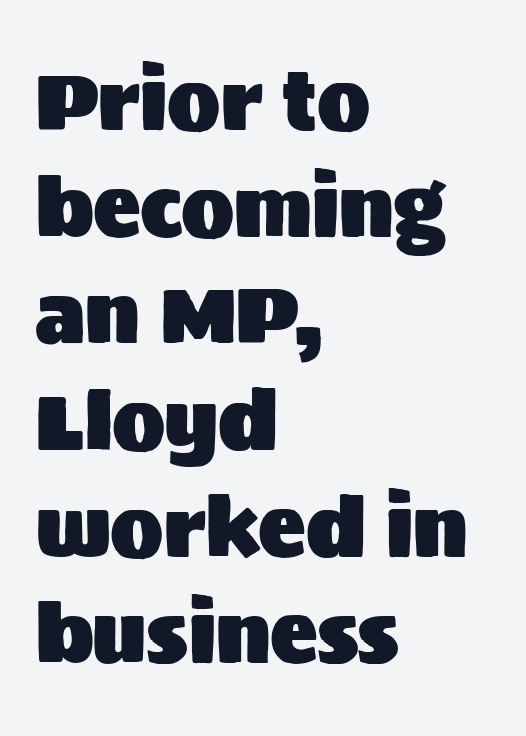
The image shows 79 px sans-serif type, upright; set left-aligned, normal line spacing (1.35x), normal letter spacing, not underlined; medium stroke contrast and a large x-height.
